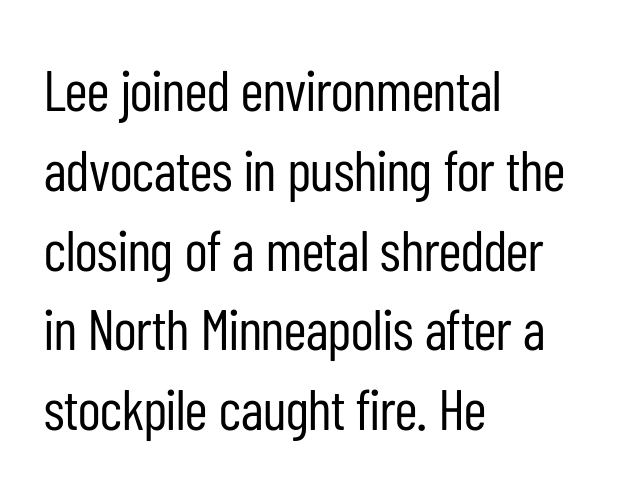
Vertical spacing — default. No chunkiness to these letters — they're not bold. Do the characters align in a grid? No, the font is proportional. This sample uses an upright cut, with every glyph sitting square on the baseline. Check where the strokes stop: nothing finishes them off — pure sans.
